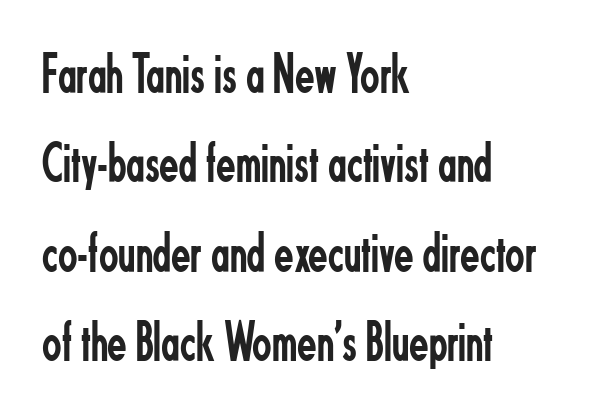
The letters stand upright; this is a roman face. A bare baseline throughout the passage. This reads as an unemphasized weight, regular at the heaviest. Casual observation: everything's shoved over to the left. Each new line begins a customary step beneath the previous one.
